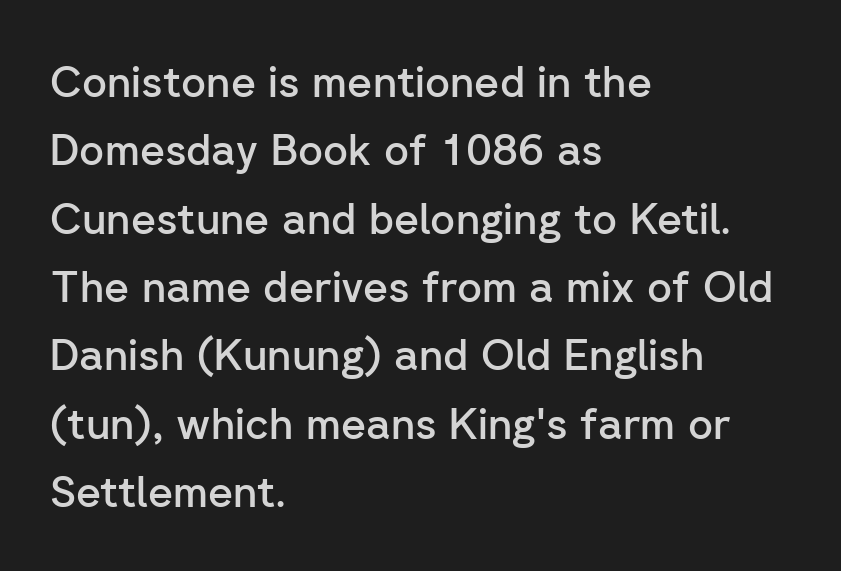
Q: Is the text bold? A: Semi-bold.
Q: Is the text italic (slanted)? A: No, it is upright.
Q: Is the typeface a serif or a sans-serif typeface? A: Sans-serif.
Q: Is the text underlined? A: No.
Q: How is the paragraph aligned? A: Left-aligned.
Q: Is the spacing between letters normal or unusually wide? A: Normal.
Q: Is the spacing between lines tight, normal or loose? A: Normal.
Q: Width (condensed, normal, or wide)? A: Normal.
Q: Stroke contrast? A: Low.
Q: x-height? A: Medium.
Q: Monospaced? A: No.
